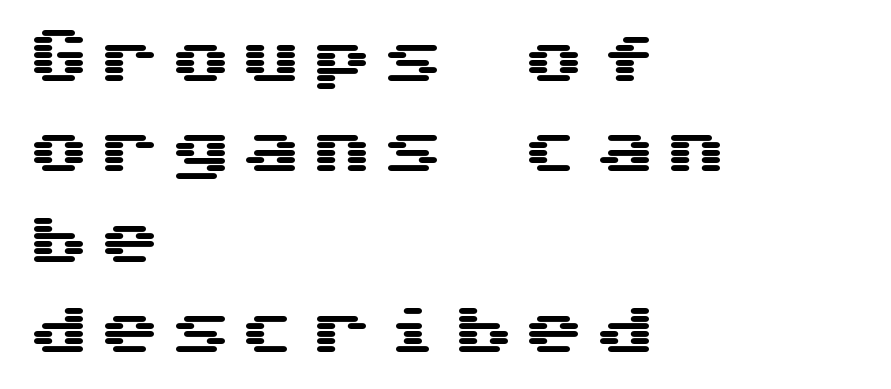
{"serif": "no", "italic": "no", "width": "wide", "stroke_contrast": "medium", "x_height": "medium", "monospaced": "yes", "underline": "no", "align": "left", "line_spacing": "normal", "line_spacing_ratio": 1.48, "glyph_px": 61}
